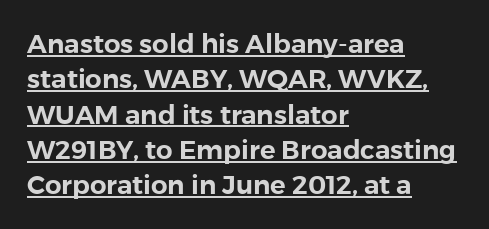
{"italic": "no", "underline": "yes", "align": "left", "line_spacing": "normal", "line_spacing_ratio": 1.36, "letter_spacing": "normal", "letter_spacing_em": 0.0, "glyph_px": 26}
